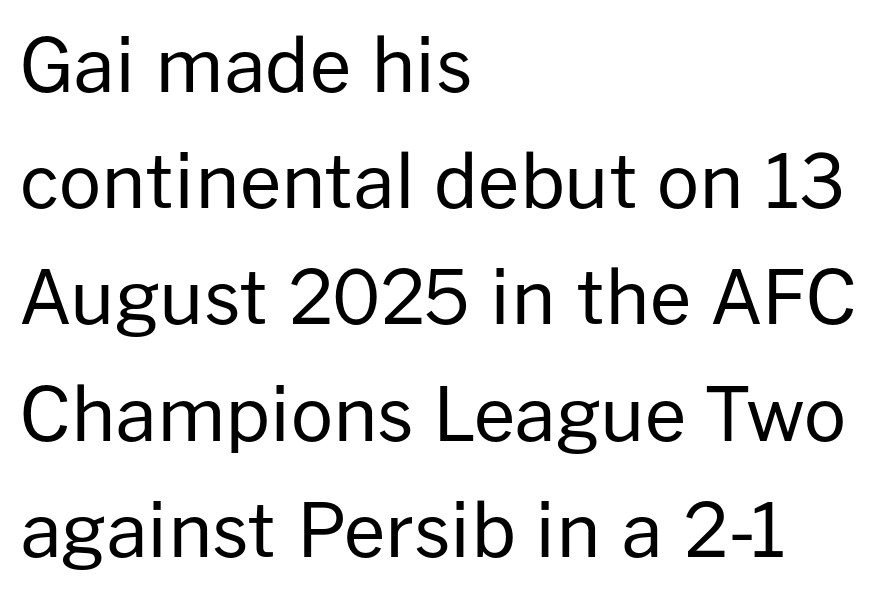
Q: Is the text bold? A: No.
Q: Is the text italic (slanted)? A: No, it is upright.
Q: Is the typeface a serif or a sans-serif typeface? A: Sans-serif.
Q: Is the text underlined? A: No.
Q: How is the paragraph aligned? A: Left-aligned.
Q: Is the spacing between letters normal or unusually wide? A: Normal.
Q: Is the spacing between lines tight, normal or loose? A: Normal.
Q: Width (condensed, normal, or wide)? A: Normal.
Q: Stroke contrast? A: Low.
Q: x-height? A: Medium.
Q: Monospaced? A: No.
